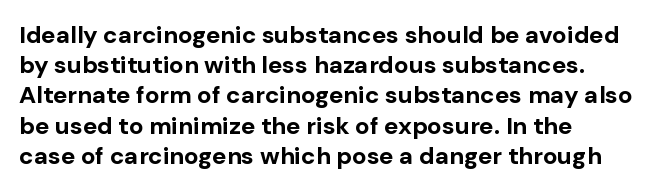
The ragged edge is on the right, which tells us the setting is flush left. The space beneath each line is pristine and unruled. This rendering leaves character spacing at its baseline value. The passage shown stacks its lines at a standard gap. Italic? Not at all — the glyphs are vertical. Emphasis by weight is at full strength: bold.
